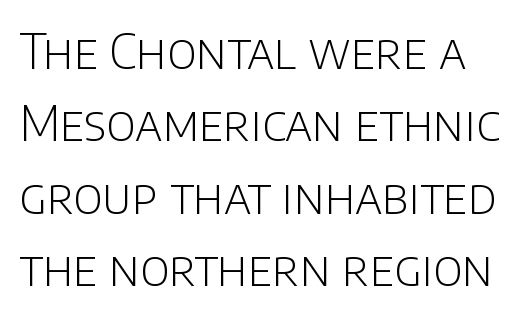
The image shows 48 px light sans-serif type, upright; set normal line spacing (1.51x), normal letter spacing, not underlined; low stroke contrast and a large x-height.
